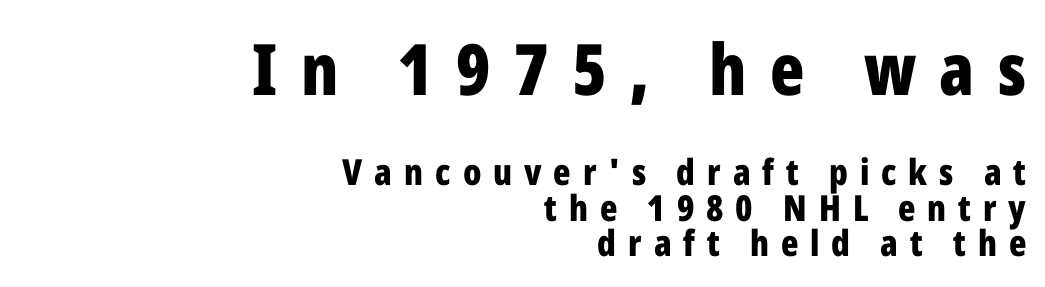
Q: Is the text bold? A: Yes.
Q: Is the text italic (slanted)? A: No, it is upright.
Q: Is the typeface a serif or a sans-serif typeface? A: Sans-serif.
Q: Is the text underlined? A: No.
Q: How is the paragraph aligned? A: Right-aligned.
Q: Is the spacing between letters normal or unusually wide? A: Unusually wide.
Q: Is the spacing between lines tight, normal or loose? A: Tight.
Q: Which block of text is set in a larger size, the first (top) or the second (bottom)? A: The first (top) one.
Q: Width (condensed, normal, or wide)? A: Condensed.
Q: Stroke contrast? A: Low.
Q: x-height? A: Medium.
Q: Monospaced? A: No.
